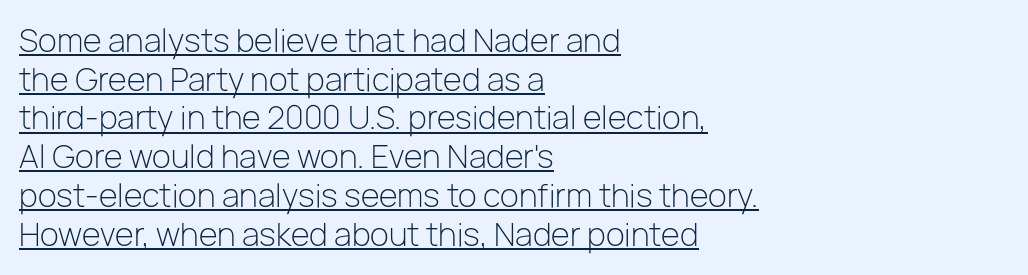
The image shows 31 px light sans-serif type, upright; set left-aligned, normal line spacing (1.25x), normal letter spacing, underlined; low stroke contrast and a medium x-height.
